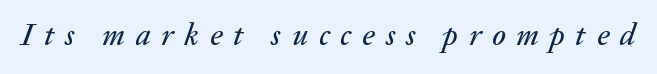
The image shows 31 px text type, italic (leaning right); set unusually wide letter spacing (+0.35 em), not underlined; medium stroke contrast and a medium x-height.
